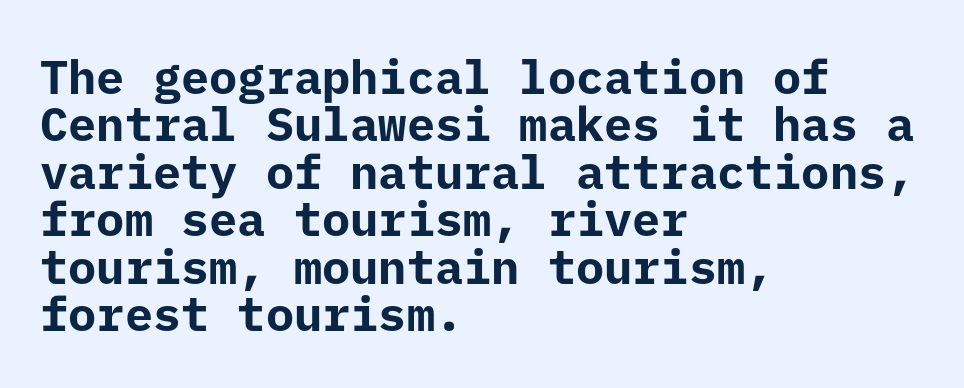
Q: Is the text bold? A: Yes.
Q: Is the text italic (slanted)? A: No, it is upright.
Q: Is the typeface a serif or a sans-serif typeface? A: Sans-serif.
Q: Is the text underlined? A: No.
Q: How is the paragraph aligned? A: Left-aligned.
Q: Is the spacing between letters normal or unusually wide? A: Normal.
Q: Is the spacing between lines tight, normal or loose? A: Tight.
Q: Width (condensed, normal, or wide)? A: Normal.
Q: Stroke contrast? A: Low.
Q: x-height? A: Medium.
